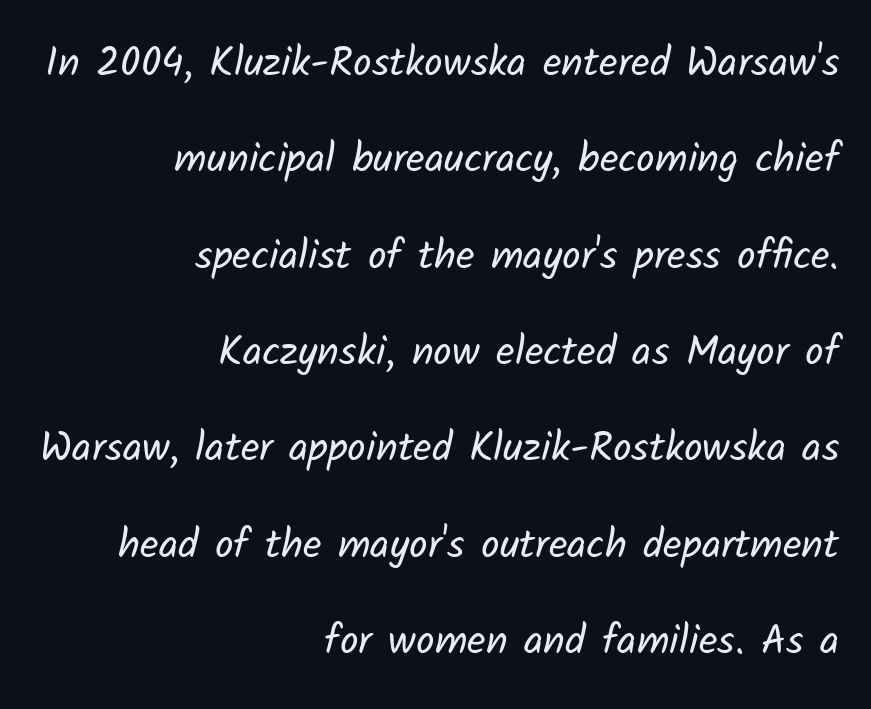
Q: Is the text bold? A: No.
Q: Is the typeface a serif or a sans-serif typeface? A: Sans-serif.
Q: Is the text underlined? A: No.
Q: How is the paragraph aligned? A: Right-aligned.
Q: Is the spacing between letters normal or unusually wide? A: Normal.
Q: Is the spacing between lines tight, normal or loose? A: Loose.
Q: Width (condensed, normal, or wide)? A: Normal.
Q: Stroke contrast? A: Low.
Q: x-height? A: Medium.
Q: Monospaced? A: No.
